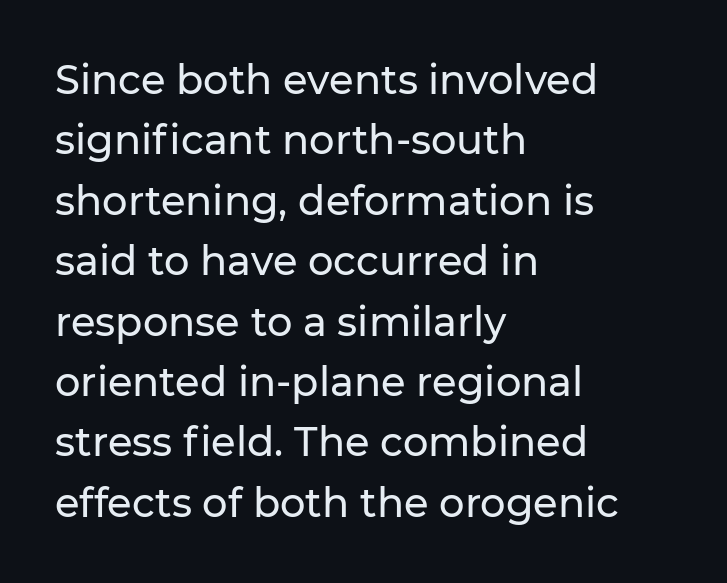
The image shows 40 px sans-serif type, upright; set left-aligned, normal line spacing (1.51x), normal letter spacing, not underlined; low stroke contrast and a medium x-height.
